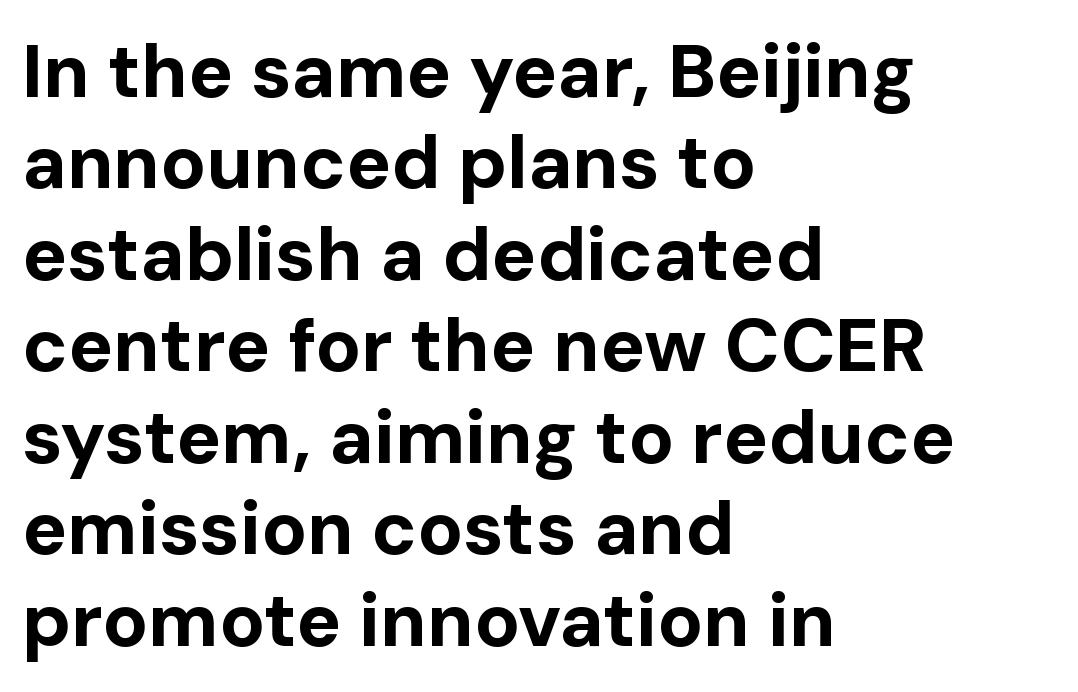
{"serif": "no", "italic": "no", "bold": "yes", "weight": "bold", "width": "normal", "stroke_contrast": "low", "x_height": "medium", "monospaced": "no", "underline": "no", "align": "left", "line_spacing_ratio": 1.22, "letter_spacing": "normal", "letter_spacing_em": 0.0, "glyph_px": 75}
